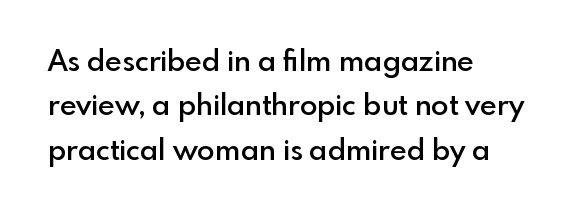
{"serif": "no", "italic": "no", "bold": "semi", "weight": "semibold", "width": "normal", "x_height": "small", "monospaced": "no", "underline": "no", "align": "left", "line_spacing": "normal", "line_spacing_ratio": 1.53, "letter_spacing": "normal", "letter_spacing_em": 0.0, "glyph_px": 29}
